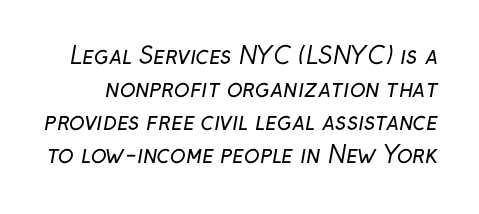
Q: Is the text bold? A: No.
Q: Is the text underlined? A: No.
Q: Is the spacing between letters normal or unusually wide? A: Normal.
Q: Is the spacing between lines tight, normal or loose? A: Normal.
